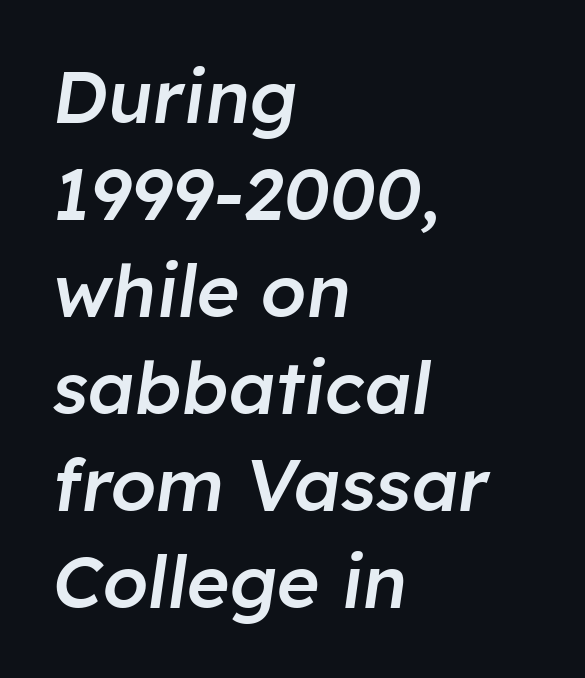
Q: Is the text bold? A: Semi-bold.
Q: Is the text italic (slanted)? A: Yes, it leans right by about 8 degrees.
Q: Is the text underlined? A: No.
Q: How is the paragraph aligned? A: Left-aligned.
Q: Is the spacing between letters normal or unusually wide? A: Normal.
Q: Is the spacing between lines tight, normal or loose? A: Normal.
Q: Width (condensed, normal, or wide)? A: Normal.
Q: Stroke contrast? A: Low.
Q: x-height? A: Medium.
Q: Monospaced? A: No.
